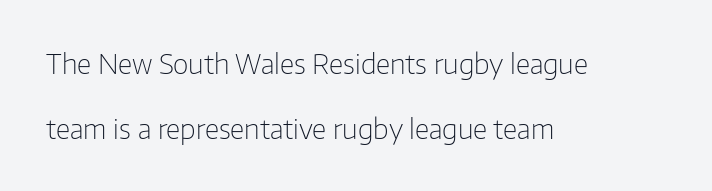
Nope, not italic — everything's standing straight. The string is rendered with underlining switched off. The rendering anchors every line to the left-hand side. Compared with typical paragraphs, the rows here are farther apart. Spacing between characters is what you'd get straight out of the box. Stroke mass is kept to a normal reading level or below.
